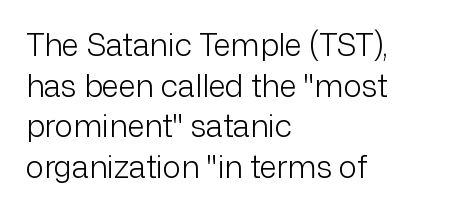
The image shows 31 px light sans-serif type, upright; set left-aligned, normal line spacing (1.31x), normal letter spacing, not underlined; low stroke contrast and a medium x-height.
